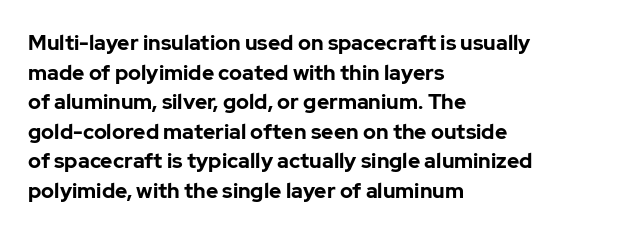
{"italic": "no", "bold": "yes", "underline": "no", "align": "left", "line_spacing": "normal", "line_spacing_ratio": 1.41, "letter_spacing": "normal", "letter_spacing_em": 0.0, "glyph_px": 21}
